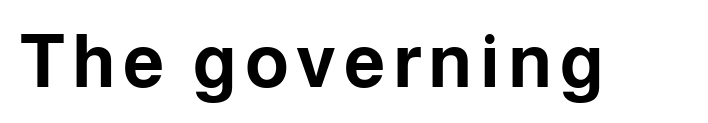
Q: Is the text bold? A: Yes.
Q: Is the text italic (slanted)? A: No, it is upright.
Q: Is the typeface a serif or a sans-serif typeface? A: Sans-serif.
Q: Is the text underlined? A: No.
Q: Width (condensed, normal, or wide)? A: Normal.
Q: Stroke contrast? A: Low.
Q: x-height? A: Medium.
Q: Monospaced? A: No.
